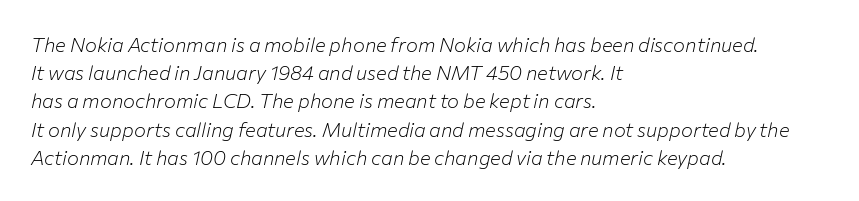
Plain, unruled lines of type. Horizontal bands of white between lines are of average thickness. What stands out about the letter spacing? Nothing — it is the standard amount. Posture: slanted.
